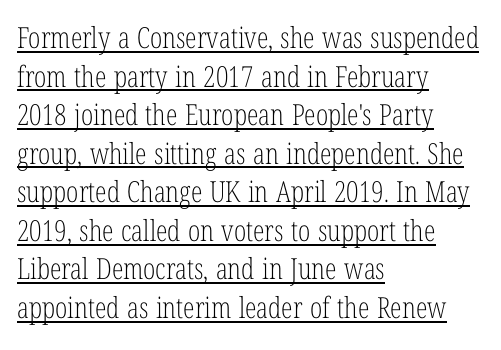
{"serif": "yes", "italic": "no", "bold": "no", "weight": "light", "width": "condensed", "stroke_contrast": "low", "x_height": "medium", "monospaced": "no", "underline": "yes", "align": "left", "line_spacing": "normal", "line_spacing_ratio": 1.33, "letter_spacing": "normal", "letter_spacing_em": 0.0, "glyph_px": 29}
